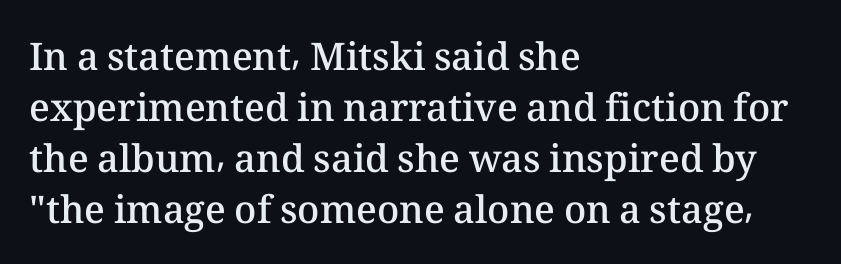
Q: Is the text bold? A: Semi-bold.
Q: Is the text italic (slanted)? A: No, it is upright.
Q: Is the text underlined? A: No.
Q: How is the paragraph aligned? A: Left-aligned.
Q: Is the spacing between letters normal or unusually wide? A: Normal.
Q: Is the spacing between lines tight, normal or loose? A: Normal.
Q: Width (condensed, normal, or wide)? A: Normal.
Q: Stroke contrast? A: Medium.
Q: x-height? A: Medium.
Q: Monospaced? A: No.
